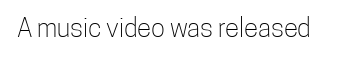
The image shows 26 px text type, upright; set normal letter spacing, not underlined.
